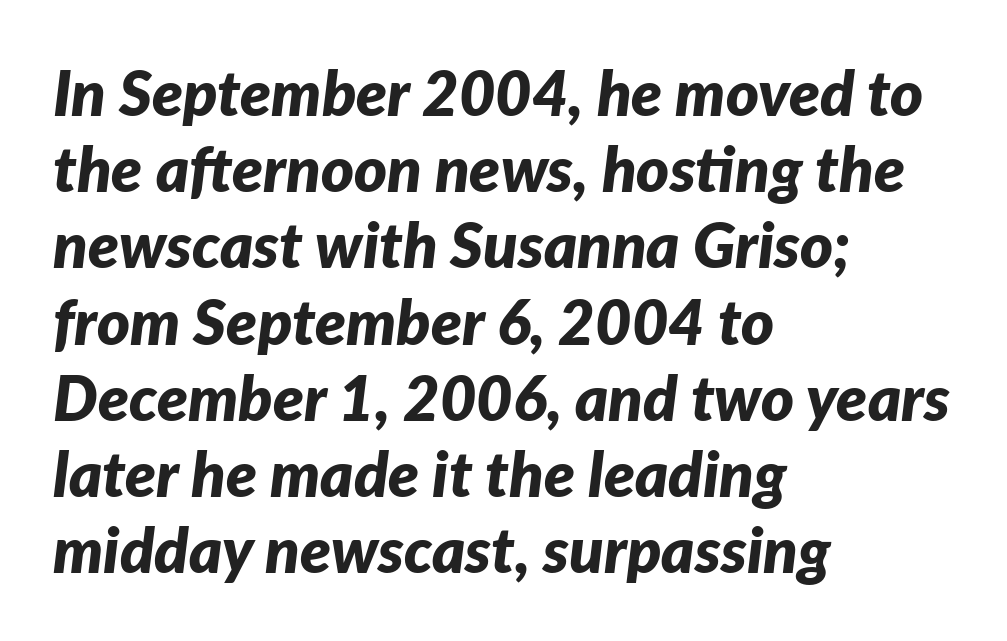
Q: Is the text bold? A: Yes.
Q: Is the text italic (slanted)? A: Yes, it leans right by about 7 degrees.
Q: Is the text underlined? A: No.
Q: How is the paragraph aligned? A: Left-aligned.
Q: Is the spacing between letters normal or unusually wide? A: Normal.
Q: Width (condensed, normal, or wide)? A: Normal.
Q: Stroke contrast? A: Low.
Q: x-height? A: Medium.
Q: Monospaced? A: No.
